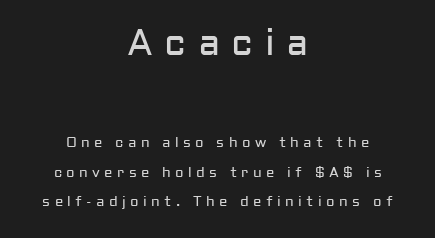
{"serif": "no", "italic": "no", "bold": "no", "weight": "regular", "width": "normal", "stroke_contrast": "low", "x_height": "medium", "monospaced": "no", "underline": "no", "align": "center", "line_spacing": "loose", "line_spacing_ratio": 2.12, "letter_spacing": "wide", "letter_spacing_em": 0.31, "larger_block": "first", "size_ratio": 2.64, "glyph_px": 37}
